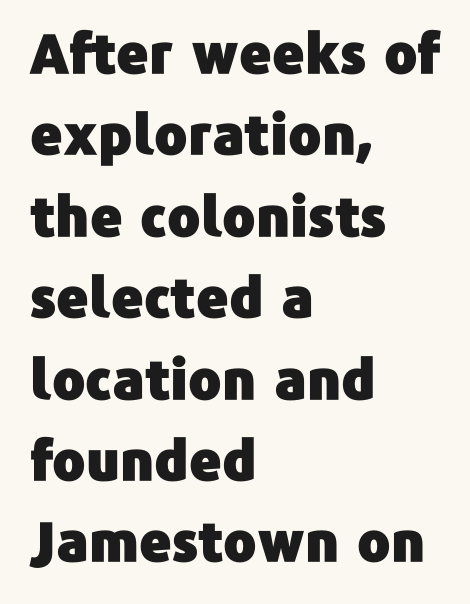
The specimen reads as upright at a glance. Note the varied advance widths — an 'i' is clearly narrower than an 'm'. All the whitespace from short lines collects on the right. The passage shown is not underscored anywhere. Nothing sits at the stroke ends, so this counts as sans-serif.
